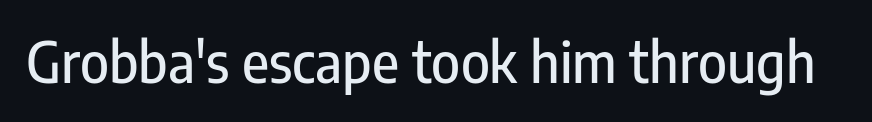
{"serif": "no", "italic": "no", "width": "condensed", "stroke_contrast": "low", "x_height": "medium", "monospaced": "no", "underline": "no", "letter_spacing": "normal", "letter_spacing_em": 0.0, "glyph_px": 55}
